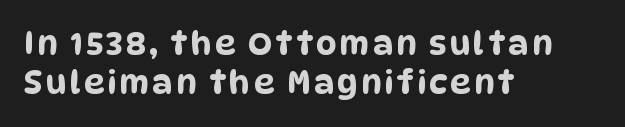
Q: Is the typeface a serif or a sans-serif typeface? A: Sans-serif.
Q: Is the text underlined? A: No.
Q: How is the paragraph aligned? A: Left-aligned.
Q: Width (condensed, normal, or wide)? A: Condensed.
Q: Stroke contrast? A: Low.
Q: x-height? A: Large.
Q: Monospaced? A: No.
